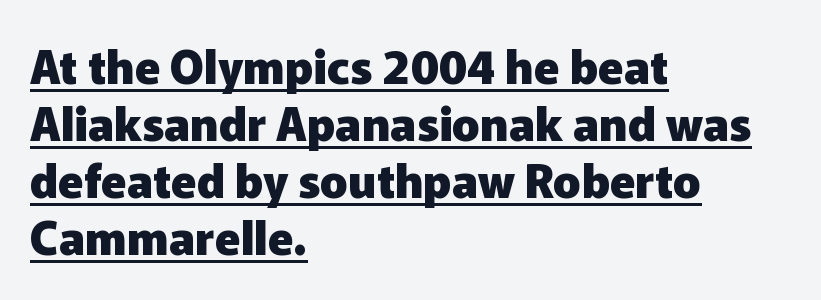
Q: Is the text bold? A: Yes.
Q: Is the text italic (slanted)? A: No, it is upright.
Q: Is the typeface a serif or a sans-serif typeface? A: Sans-serif.
Q: Is the text underlined? A: Yes.
Q: How is the paragraph aligned? A: Left-aligned.
Q: Is the spacing between letters normal or unusually wide? A: Normal.
Q: Width (condensed, normal, or wide)? A: Normal.
Q: Stroke contrast? A: Low.
Q: x-height? A: Medium.
Q: Monospaced? A: No.
